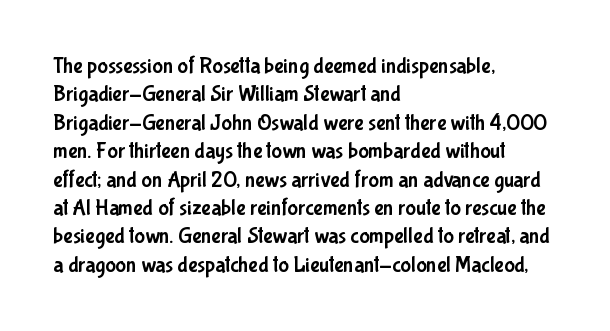
The image shows 22 px text type, upright; set left-aligned, normal line spacing (1.29x), normal letter spacing, not underlined.
